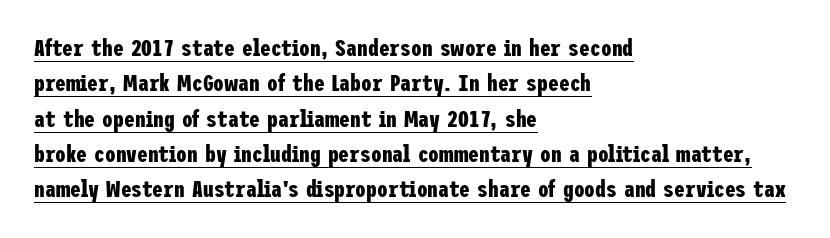
Beneath each row of characters lies a ruled line. The line-height multiplier appears to be the usual default. Thick stems and heavy bowls — unmistakably bold. The font's upright variant was chosen for this text.
